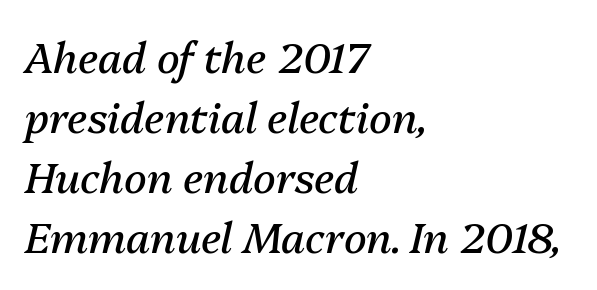
{"italic": "yes", "lean": "right", "slant_degrees": 13, "bold": "no", "weight": "regular", "width": "normal", "stroke_contrast": "medium", "x_height": "medium", "monospaced": "no", "underline": "no", "align": "left", "line_spacing": "normal", "line_spacing_ratio": 1.43, "letter_spacing": "normal", "letter_spacing_em": 0.0, "glyph_px": 42}
